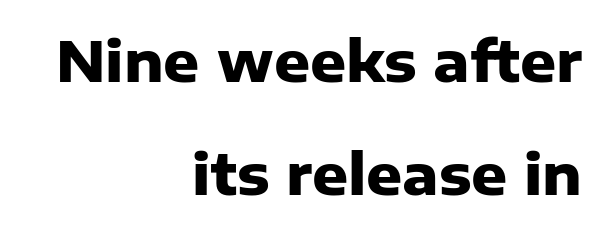
Right-aligned paragraph, ragged on the left. The words here are not underlined. You'd pick this weight for a headline — it's a proper bold. Tracking value appears to be zero — textbook default spacing.
